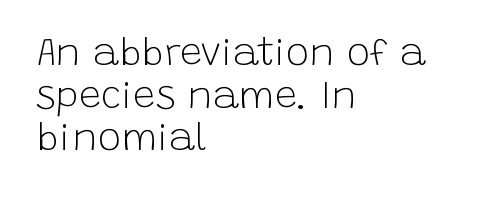
The image shows 39 px light sans-serif type, upright; set left-aligned, tight line spacing (1.09x), normal letter spacing, not underlined; low stroke contrast and a large x-height.
